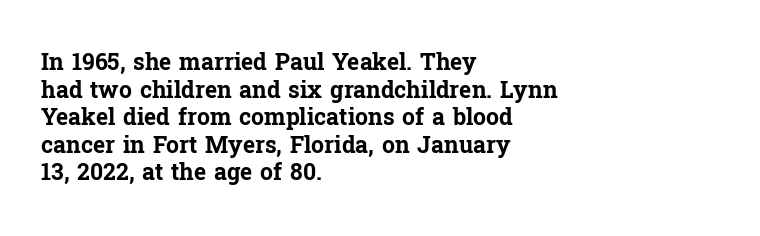
The letters stand upright; this is a roman face. Each word holds together tightly as a unit, with standard inter-letter gaps. Underline: absent. Notice how thick the strokes are: this is what a full bold looks like. The setting favours the left margin, as ordinary paragraphs usually do.
